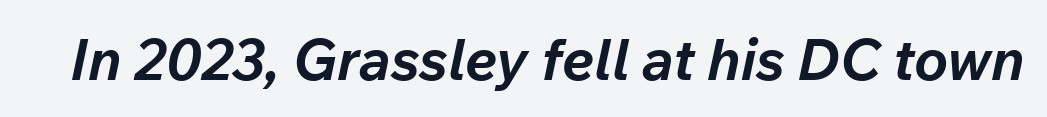
{"italic": "yes", "lean": "right", "slant_degrees": 12, "bold": "yes", "weight": "bold", "width": "normal", "stroke_contrast": "low", "x_height": "medium", "monospaced": "no", "underline": "no", "letter_spacing": "normal", "letter_spacing_em": 0.0, "glyph_px": 57}
